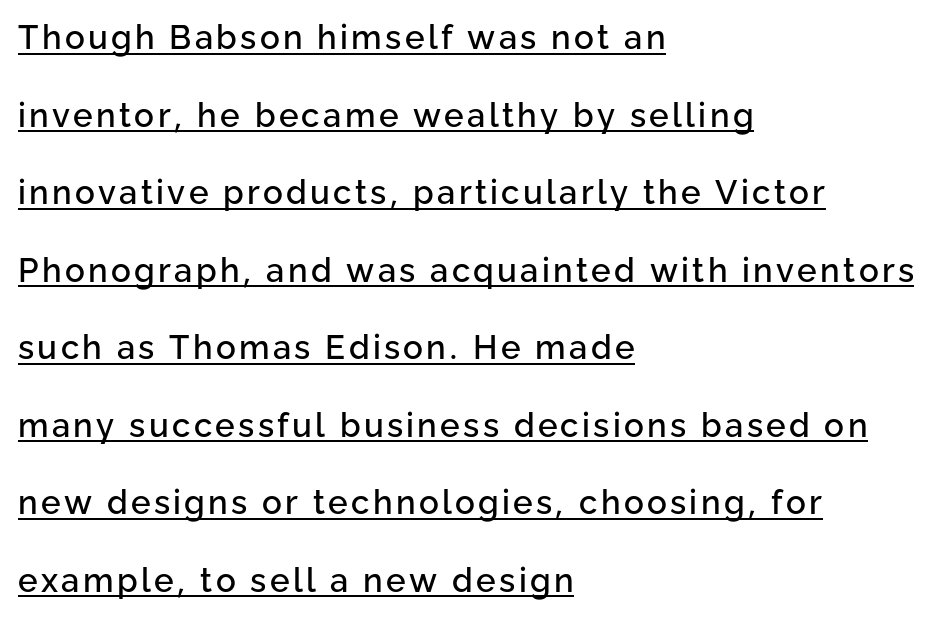
The image shows 33 px sans-serif type, upright; set left-aligned, loose line spacing (2.35x), underlined; low stroke contrast and a medium x-height.
